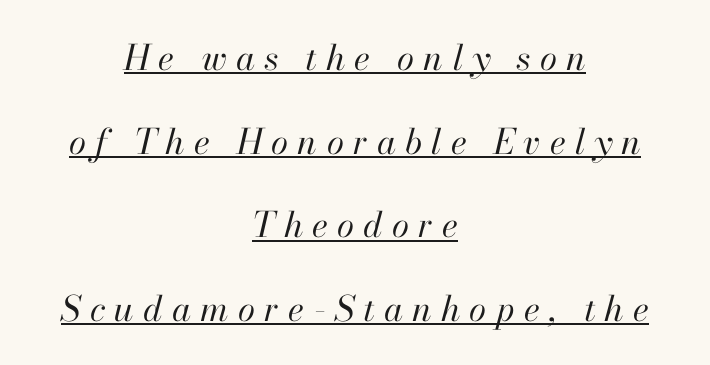
Q: Is the text bold? A: No.
Q: Is the text italic (slanted)? A: Yes, it leans right by about 13 degrees.
Q: Is the text underlined? A: Yes.
Q: How is the paragraph aligned? A: Centered.
Q: Is the spacing between letters normal or unusually wide? A: Unusually wide.
Q: Is the spacing between lines tight, normal or loose? A: Loose.
Q: Width (condensed, normal, or wide)? A: Normal.
Q: Stroke contrast? A: High.
Q: x-height? A: Small.
Q: Monospaced? A: No.
